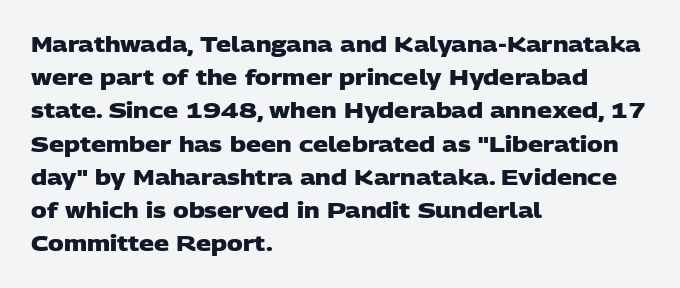
{"bold": "yes", "underline": "no", "align": "left", "line_spacing": "normal", "line_spacing_ratio": 1.58, "letter_spacing": "normal", "letter_spacing_em": 0.0, "glyph_px": 21}
